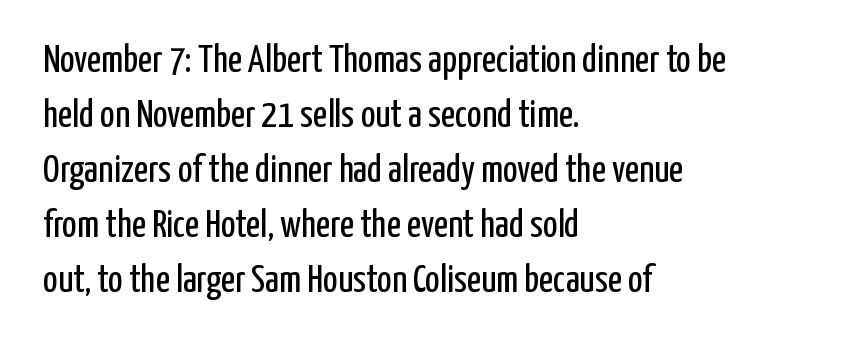
The cut favours lightness, reaching ordinary text weight at its darkest. Upright lettering throughout. The horizontal fit of the characters is conventional and even. Layout note: lines flush left.
